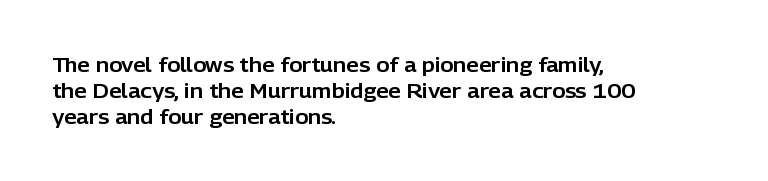
{"italic": "no", "underline": "no", "align": "left", "line_spacing": "normal", "line_spacing_ratio": 1.3, "letter_spacing": "normal", "letter_spacing_em": 0.0, "glyph_px": 20}
